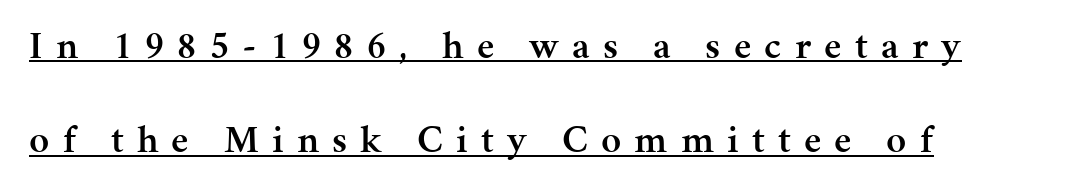
Check the space under the baseline: a stroke is drawn there. Little horizontal feet cap the strokes, marking this as serif type. Emphasis by weight is partial: semibold. Baseline-to-baseline distance is far greater than the letter height. Style check: upright.
